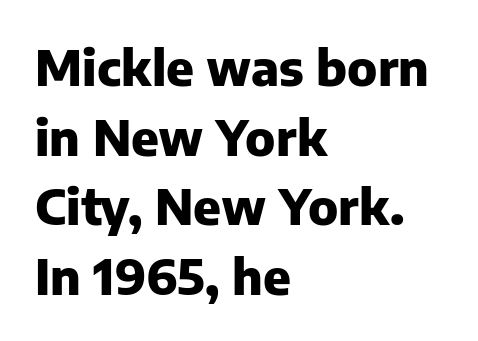
{"serif": "no", "italic": "no", "bold": "yes", "weight": "heavy", "width": "normal", "stroke_contrast": "low", "x_height": "medium", "monospaced": "no", "underline": "no", "align": "left", "line_spacing": "normal", "line_spacing_ratio": 1.42, "letter_spacing": "normal", "letter_spacing_em": 0.0, "glyph_px": 49}
